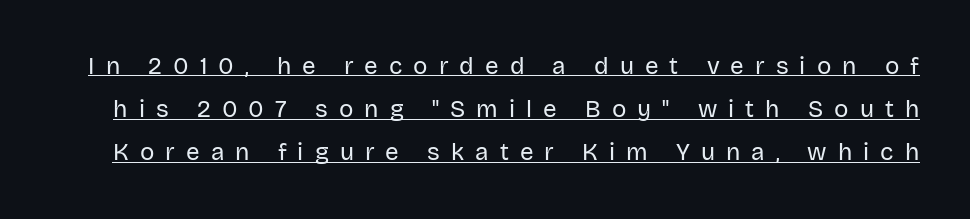
Q: Is the text bold? A: No.
Q: Is the text italic (slanted)? A: No, it is upright.
Q: Is the text underlined? A: Yes.
Q: Is the spacing between letters normal or unusually wide? A: Unusually wide.
